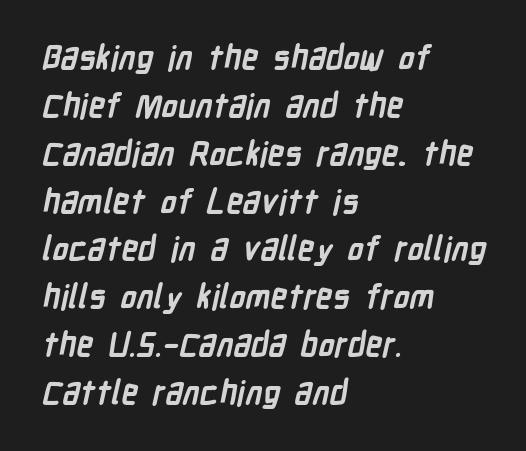
{"serif": "no", "bold": "yes", "weight": "semibold", "width": "condensed", "stroke_contrast": "low", "x_height": "medium", "monospaced": "no", "underline": "no", "align": "left", "line_spacing": "normal", "line_spacing_ratio": 1.45, "letter_spacing": "normal", "letter_spacing_em": 0.0, "glyph_px": 33}
